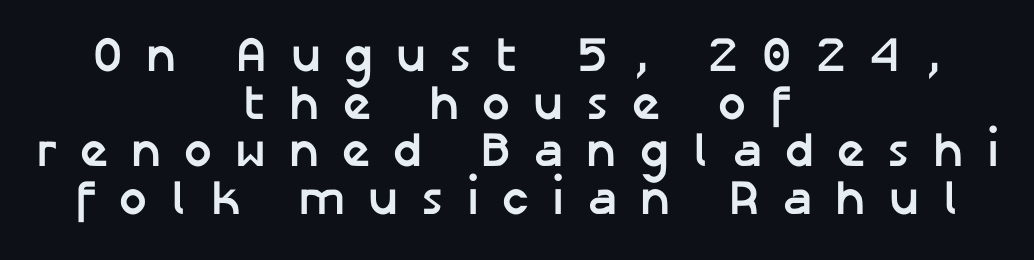
{"serif": "no", "italic": "no", "bold": "yes", "weight": "semibold", "width": "normal", "stroke_contrast": "low", "x_height": "medium", "monospaced": "no", "underline": "no", "align": "center", "line_spacing": "tight", "line_spacing_ratio": 0.97, "letter_spacing": "wide", "letter_spacing_em": 0.47, "glyph_px": 49}
